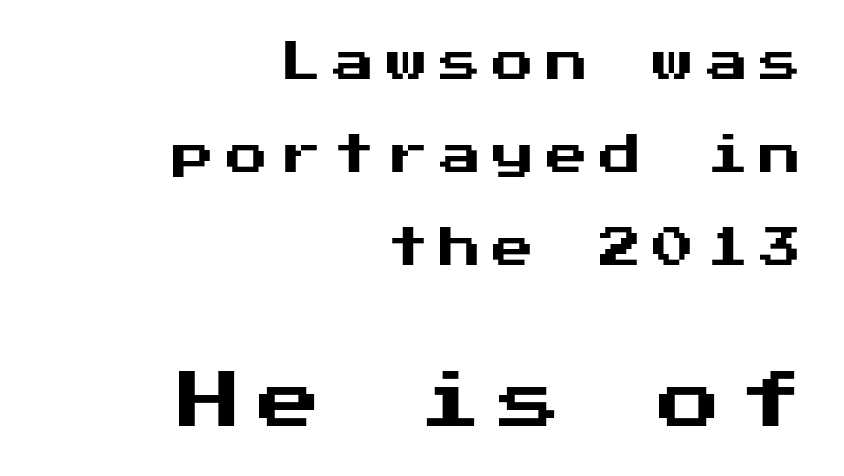
Q: Is the text italic (slanted)? A: No, it is upright.
Q: Is the typeface a serif or a sans-serif typeface? A: Sans-serif.
Q: Is the text underlined? A: No.
Q: How is the paragraph aligned? A: Right-aligned.
Q: Is the spacing between letters normal or unusually wide? A: Unusually wide.
Q: Is the spacing between lines tight, normal or loose? A: Loose.
Q: Which block of text is set in a larger size, the first (top) or the second (bottom)? A: The second (bottom) one.
Q: Width (condensed, normal, or wide)? A: Normal.
Q: Stroke contrast? A: Medium.
Q: x-height? A: Medium.
